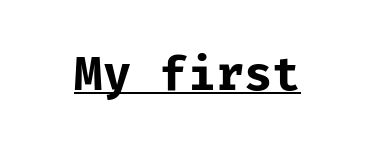
{"serif": "no", "italic": "no", "bold": "yes", "weight": "bold", "width": "normal", "stroke_contrast": "low", "x_height": "medium", "monospaced": "yes", "underline": "yes", "letter_spacing": "normal", "letter_spacing_em": 0.0, "glyph_px": 46}
